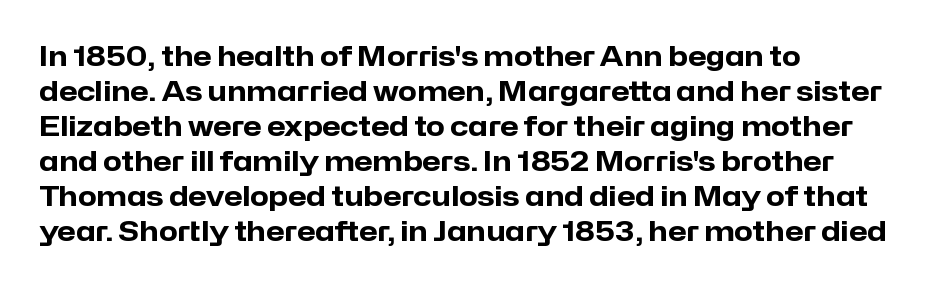
The image shows 27 px bold type, upright; set left-aligned, normal line spacing (1.3x), normal letter spacing, not underlined.
